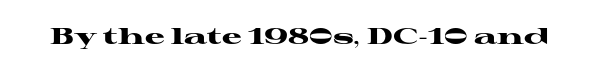
The image shows 22 px bold type, upright; set normal letter spacing, not underlined.
